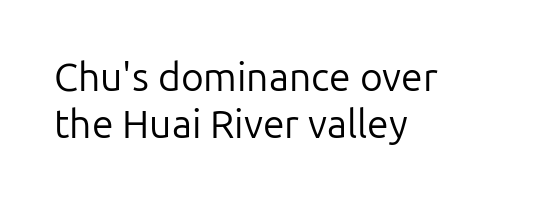
Italic? Not at all — the glyphs are vertical. A sans-serif font was chosen for this passage. Unbolded letterforms with no extra heft. Nobody touched the tracking dial on this one. The rendering uses natural spacing where letterforms have individual widths. Where is the straight margin? On the left.
